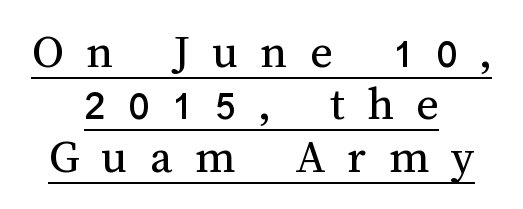
Like a heading marked for emphasis, these lines bear an underscore. Each letter keeps its own natural width here, so spacing adapts to shape. Short and long lines alike share a common midpoint. Vertical stems look standard width or narrower in stroke. Vertically, the passage feels compressed, each row crowding the next. This sample uses an upright cut, with every glyph sitting square on the baseline.
